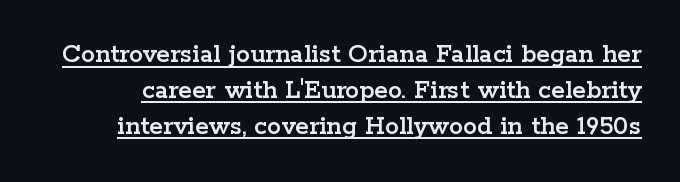
{"serif": "yes", "italic": "no", "width": "wide", "stroke_contrast": "low", "x_height": "medium", "monospaced": "no", "underline": "yes", "line_spacing": "normal", "line_spacing_ratio": 1.28, "letter_spacing": "normal", "letter_spacing_em": 0.0, "glyph_px": 28}
